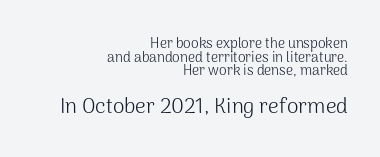
{"italic": "no", "bold": "no", "underline": "no", "align": "right", "line_spacing": "tight", "line_spacing_ratio": 0.98, "letter_spacing": "normal", "letter_spacing_em": 0.0, "larger_block": "second", "size_ratio": 1.5, "glyph_px": 21}
